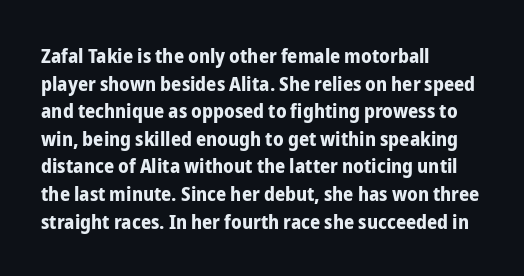
Q: Is the text bold? A: Yes.
Q: Is the text italic (slanted)? A: No, it is upright.
Q: Is the text underlined? A: No.
Q: How is the paragraph aligned? A: Left-aligned.
Q: Is the spacing between letters normal or unusually wide? A: Normal.
Q: Is the spacing between lines tight, normal or loose? A: Normal.
